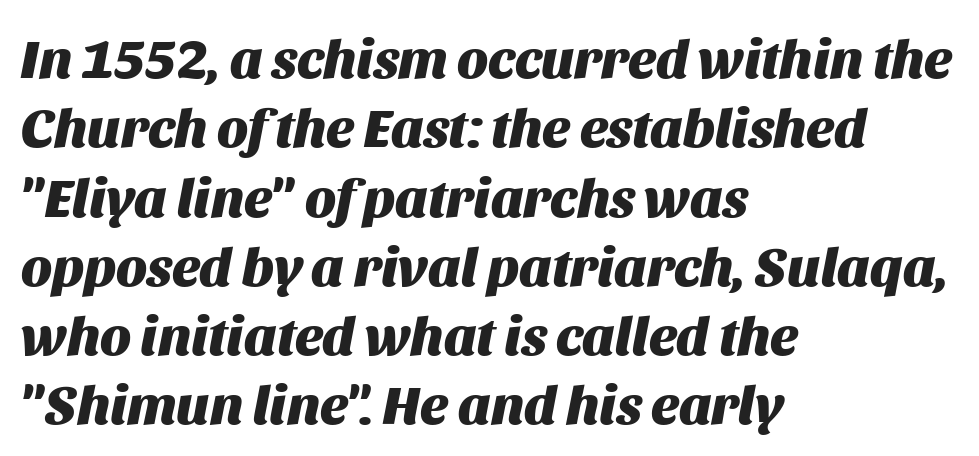
Q: Is the text bold? A: Yes.
Q: Is the text italic (slanted)? A: Yes, it leans right by about 11 degrees.
Q: Is the text underlined? A: No.
Q: How is the paragraph aligned? A: Left-aligned.
Q: Is the spacing between letters normal or unusually wide? A: Normal.
Q: Is the spacing between lines tight, normal or loose? A: Normal.
Q: Width (condensed, normal, or wide)? A: Normal.
Q: Stroke contrast? A: Medium.
Q: x-height? A: Large.
Q: Monospaced? A: No.
